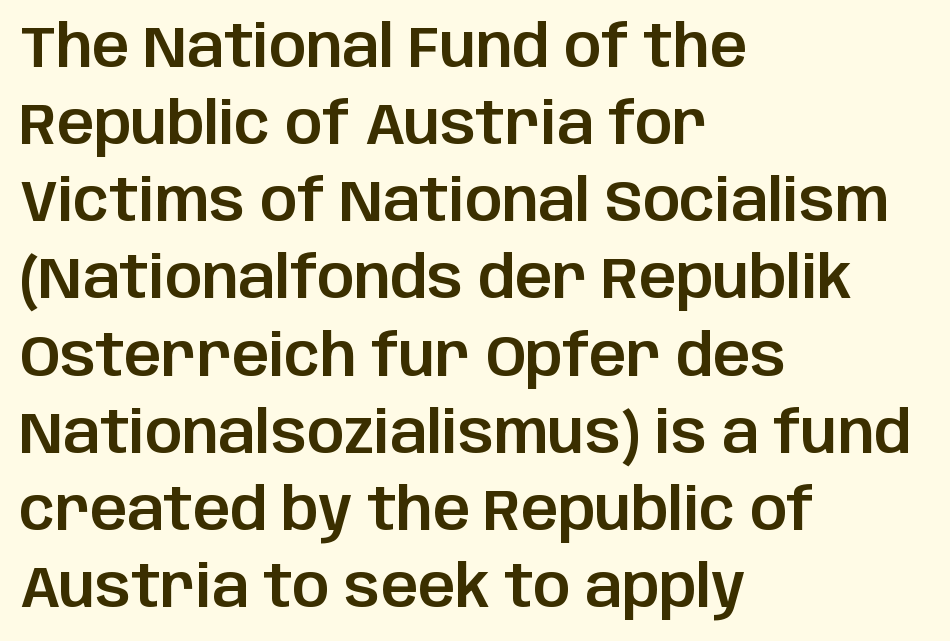
{"serif": "no", "italic": "no", "width": "normal", "stroke_contrast": "low", "x_height": "large", "monospaced": "no", "underline": "no", "align": "left", "line_spacing": "normal", "line_spacing_ratio": 1.33, "letter_spacing": "normal", "letter_spacing_em": 0.0, "glyph_px": 58}
